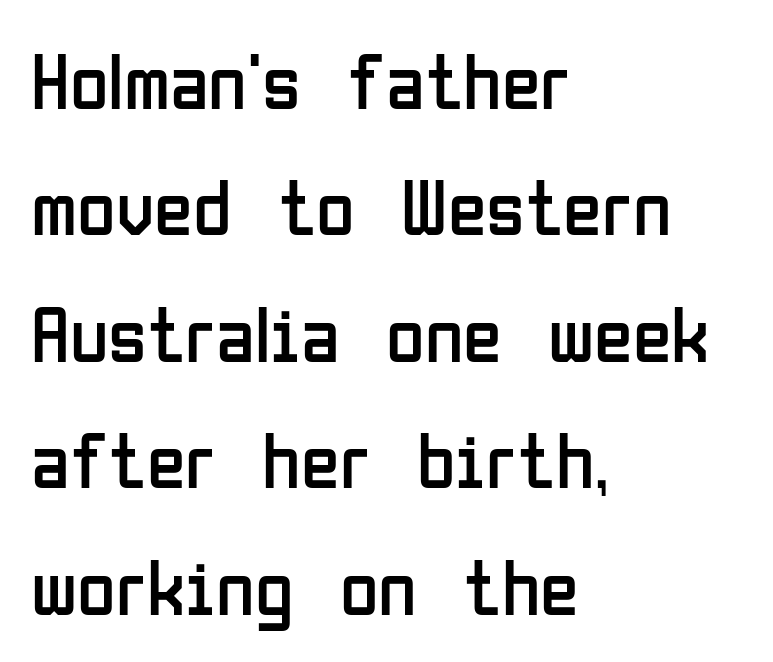
The image shows 79 px regular-weight, condensed sans-serif type, upright; set left-aligned, normal line spacing (1.6x), normal letter spacing, not underlined; low stroke contrast and a medium x-height.
